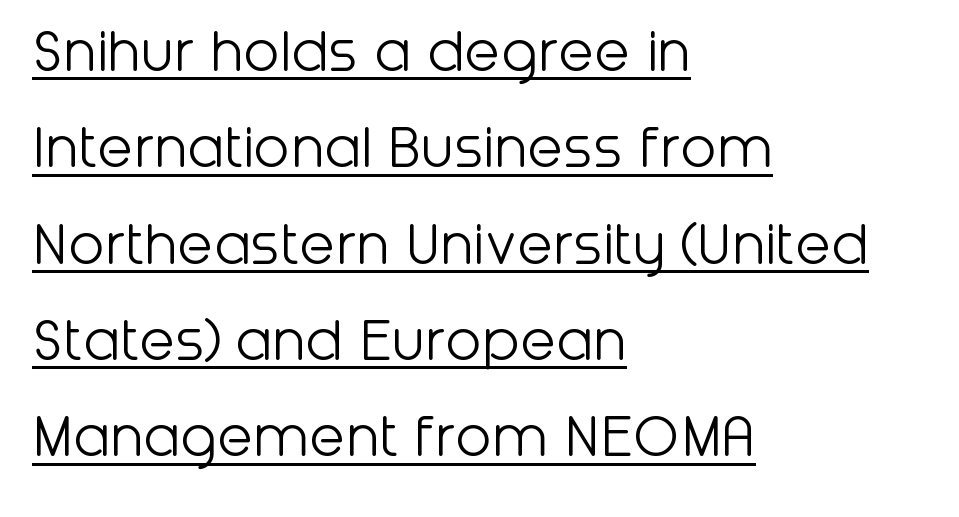
{"serif": "no", "italic": "no", "bold": "no", "weight": "light", "width": "normal", "stroke_contrast": "low", "x_height": "medium", "monospaced": "no", "underline": "yes", "align": "left", "line_spacing": "normal", "line_spacing_ratio": 1.46, "letter_spacing": "normal", "letter_spacing_em": 0.0, "glyph_px": 66}
